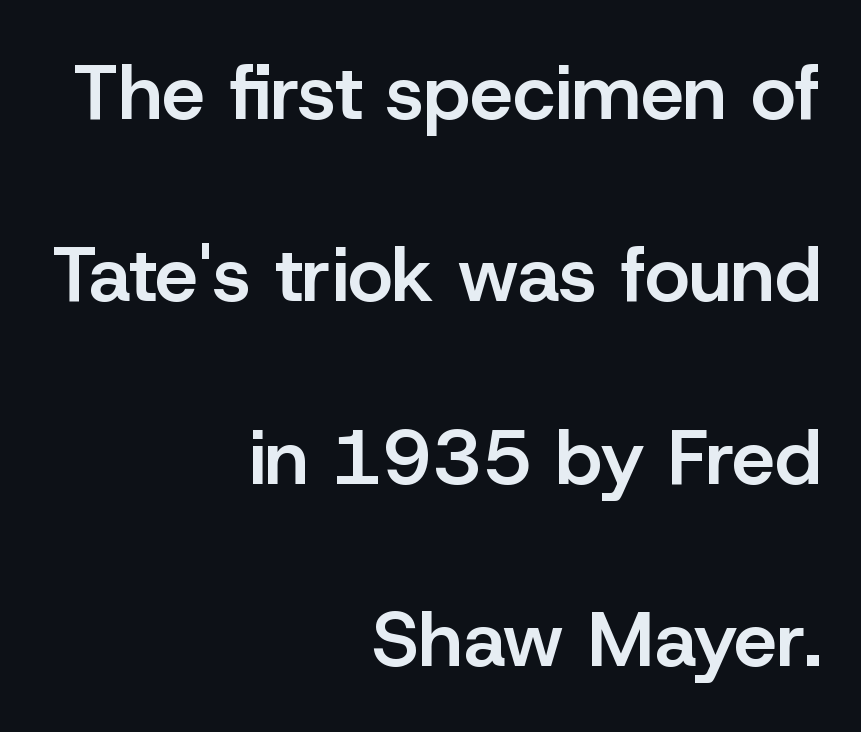
The image shows 77 px semibold sans-serif type, upright; set right-aligned, loose line spacing (2.37x), normal letter spacing, not underlined; low stroke contrast and a medium x-height.
